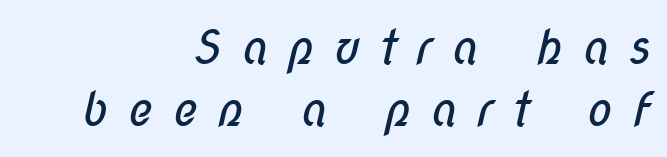
Q: Is the text bold? A: No.
Q: Is the typeface a serif or a sans-serif typeface? A: Sans-serif.
Q: Is the text underlined? A: No.
Q: How is the paragraph aligned? A: Right-aligned.
Q: Is the spacing between letters normal or unusually wide? A: Unusually wide.
Q: Is the spacing between lines tight, normal or loose? A: Normal.
Q: Width (condensed, normal, or wide)? A: Condensed.
Q: Stroke contrast? A: Low.
Q: x-height? A: Medium.
Q: Monospaced? A: No.
